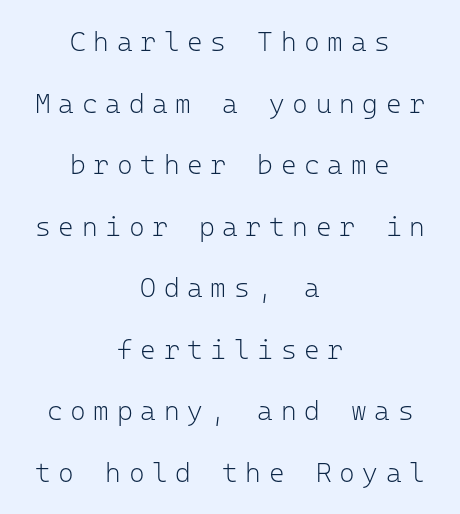
Q: Is the text bold? A: No.
Q: Is the text italic (slanted)? A: No, it is upright.
Q: Is the text underlined? A: No.
Q: How is the paragraph aligned? A: Centered.
Q: Is the spacing between letters normal or unusually wide? A: Unusually wide.
Q: Is the spacing between lines tight, normal or loose? A: Loose.
